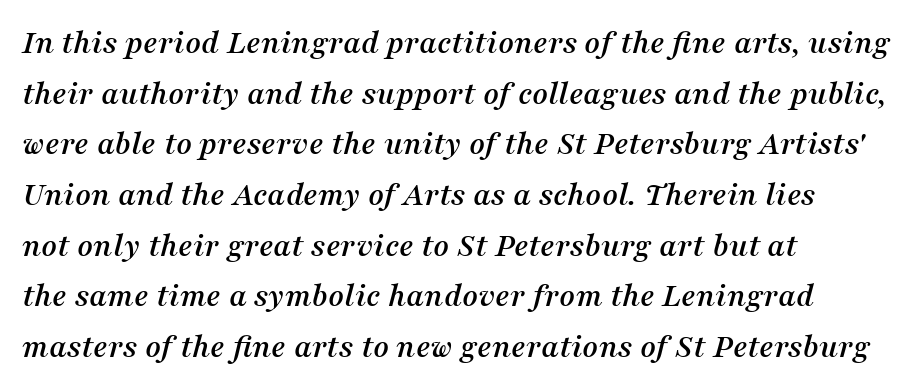
Q: Is the text italic (slanted)? A: Yes, it leans right by about 16 degrees.
Q: Is the typeface a serif or a sans-serif typeface? A: Serif.
Q: Is the text underlined? A: No.
Q: How is the paragraph aligned? A: Left-aligned.
Q: Is the spacing between letters normal or unusually wide? A: Normal.
Q: Is the spacing between lines tight, normal or loose? A: Normal.
Q: Width (condensed, normal, or wide)? A: Normal.
Q: Stroke contrast? A: Medium.
Q: x-height? A: Medium.
Q: Monospaced? A: No.
